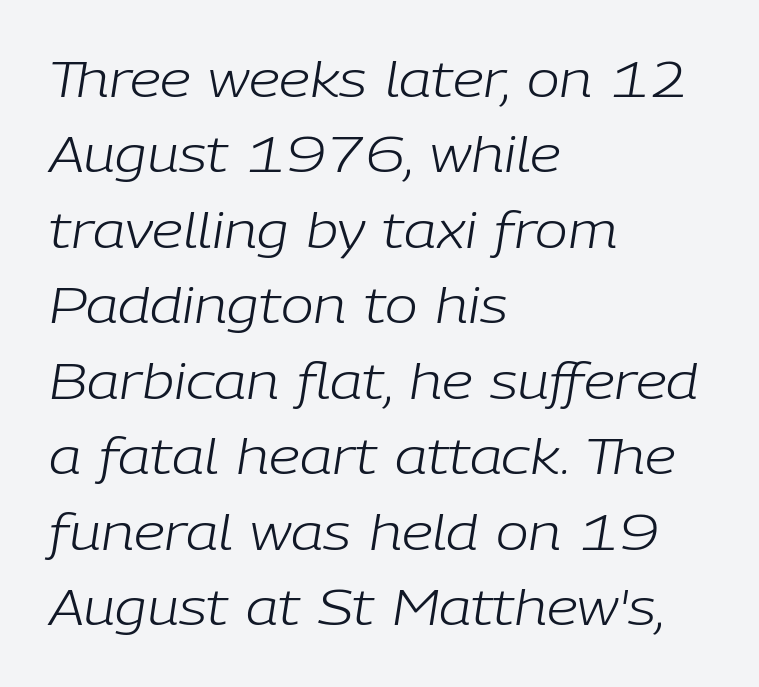
Q: Is the text bold? A: No.
Q: Is the text italic (slanted)? A: Yes, it leans right by about 9 degrees.
Q: Is the text underlined? A: No.
Q: How is the paragraph aligned? A: Left-aligned.
Q: Is the spacing between letters normal or unusually wide? A: Normal.
Q: Is the spacing between lines tight, normal or loose? A: Normal.
Q: Width (condensed, normal, or wide)? A: Normal.
Q: Stroke contrast? A: Low.
Q: x-height? A: Medium.
Q: Monospaced? A: No.
